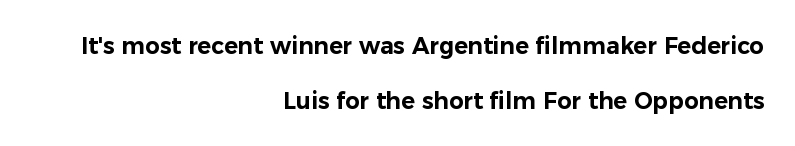
Q: Is the text italic (slanted)? A: No, it is upright.
Q: Is the text underlined? A: No.
Q: How is the paragraph aligned? A: Right-aligned.
Q: Is the spacing between letters normal or unusually wide? A: Normal.
Q: Is the spacing between lines tight, normal or loose? A: Loose.
